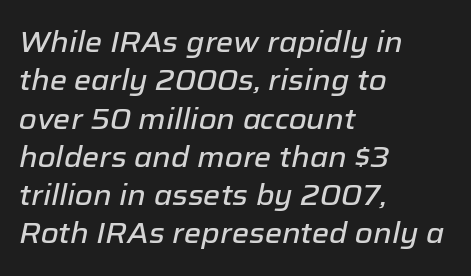
The image shows 29 px text type, italic (leaning right); set left-aligned, normal line spacing (1.32x), normal letter spacing, not underlined; low stroke contrast and a medium x-height.
